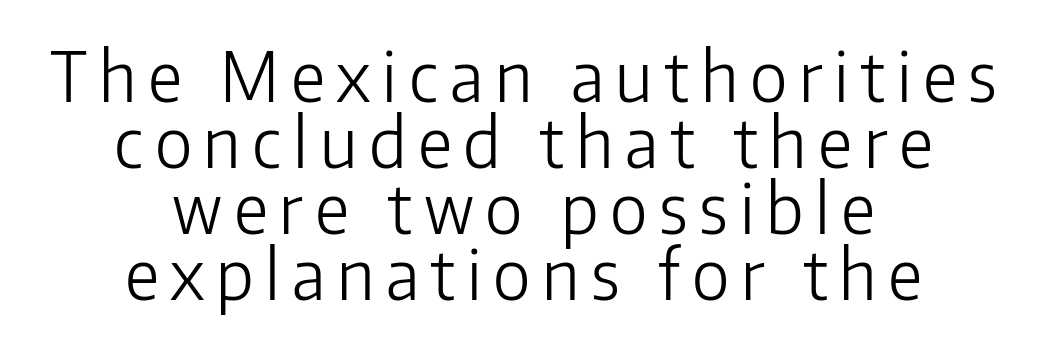
The image shows 68 px light sans-serif type, upright; set centered, tight line spacing (0.97x), not underlined; low stroke contrast and a medium x-height.
